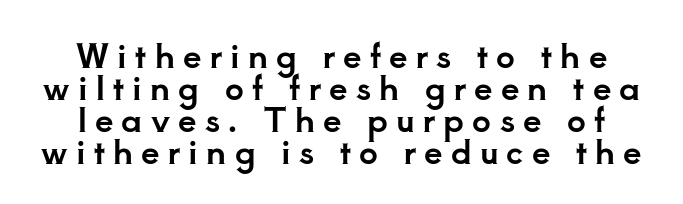
{"serif": "yes", "italic": "no", "width": "normal", "stroke_contrast": "low", "x_height": "small", "monospaced": "no", "underline": "no", "align": "center", "line_spacing": "tight", "line_spacing_ratio": 0.97, "letter_spacing": "wide", "letter_spacing_em": 0.25, "glyph_px": 33}
